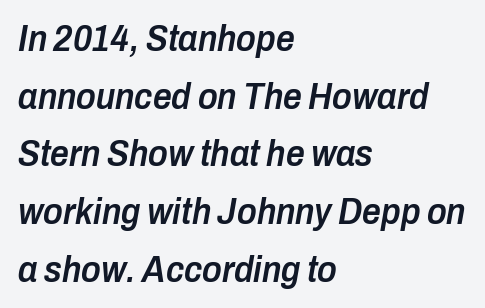
{"italic": "yes", "lean": "right", "slant_degrees": 10, "bold": "semi", "weight": "semibold", "width": "condensed", "stroke_contrast": "low", "x_height": "medium", "monospaced": "no", "underline": "no", "align": "left", "line_spacing": "normal", "line_spacing_ratio": 1.56, "letter_spacing": "normal", "letter_spacing_em": 0.0, "glyph_px": 37}
